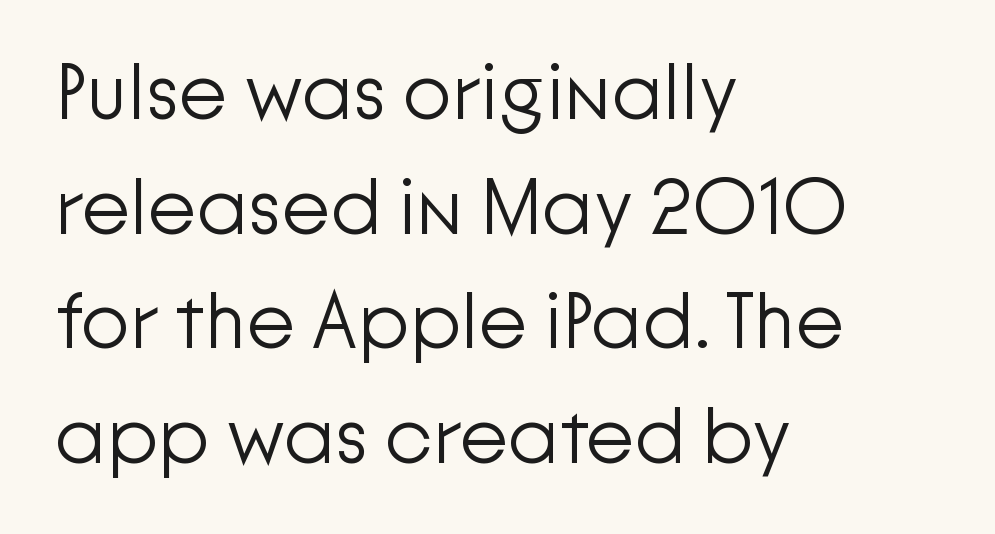
Q: Is the text bold? A: No.
Q: Is the text italic (slanted)? A: No, it is upright.
Q: Is the typeface a serif or a sans-serif typeface? A: Sans-serif.
Q: Is the text underlined? A: No.
Q: How is the paragraph aligned? A: Left-aligned.
Q: Is the spacing between letters normal or unusually wide? A: Normal.
Q: Is the spacing between lines tight, normal or loose? A: Normal.
Q: Width (condensed, normal, or wide)? A: Normal.
Q: Stroke contrast? A: Low.
Q: x-height? A: Medium.
Q: Monospaced? A: No.
